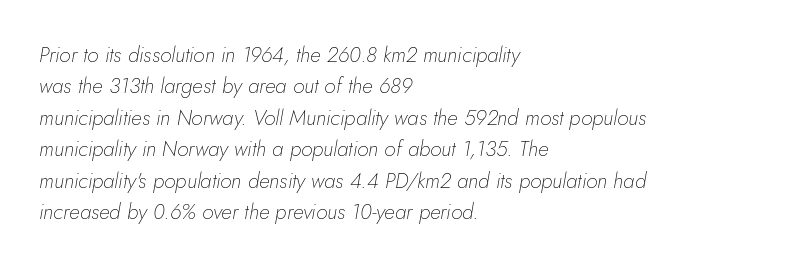
The image shows 21 px text type, italic (leaning right); set left-aligned, normal line spacing (1.5x), normal letter spacing, not underlined.
